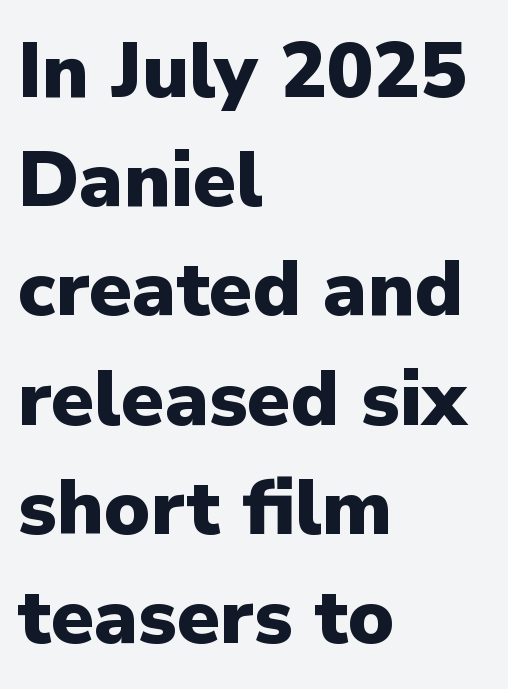
Q: Is the text bold? A: Yes.
Q: Is the text italic (slanted)? A: No, it is upright.
Q: Is the typeface a serif or a sans-serif typeface? A: Sans-serif.
Q: Is the text underlined? A: No.
Q: How is the paragraph aligned? A: Left-aligned.
Q: Is the spacing between letters normal or unusually wide? A: Normal.
Q: Is the spacing between lines tight, normal or loose? A: Normal.
Q: Width (condensed, normal, or wide)? A: Normal.
Q: Stroke contrast? A: Low.
Q: x-height? A: Medium.
Q: Monospaced? A: No.
